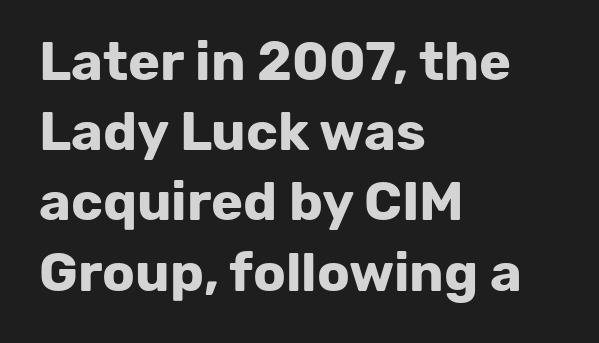
This rendering uses left alignment, leaving the right contour irregular. Stroke thickness is high; the sample reads as a true bold. The letters carry no serifs — their stems end cleanly without finishing strokes. Regarding leading, the lines here are spaced in the standard way. This sample uses plain, unmodified letter spacing.
